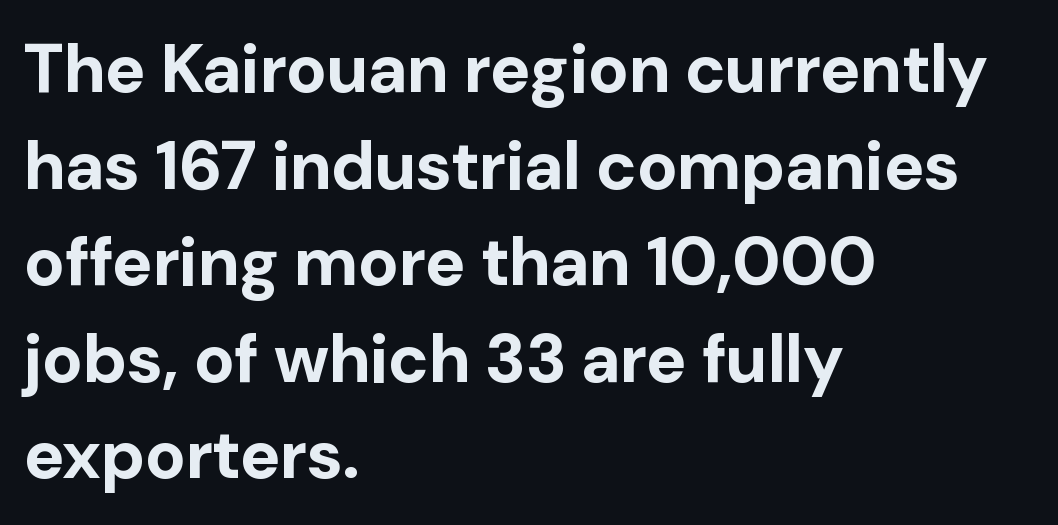
This sample has the flowing, uneven cadence of proportional lettering. Normally led — the rows are evenly, conventionally spaced. You could call the tracking neutral — neither tight nor loose. The strokes are fattened all the way to bold.
